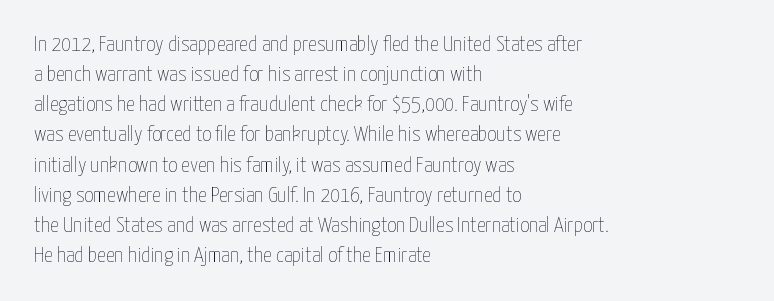
The image shows 22 px text type, upright; set left-aligned, normal line spacing (1.37x), normal letter spacing, not underlined.
